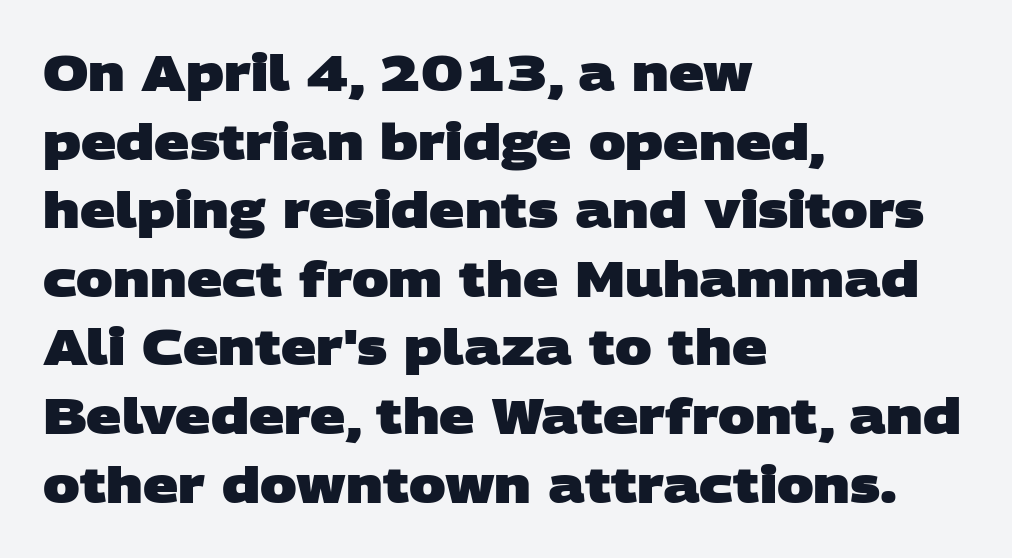
Strong, thick strokes mark this as bold type. A classic flush-left, rag-right setting is used for this passage. The strip under each line holds only bare page. Caption: standard tracking, unaltered.
